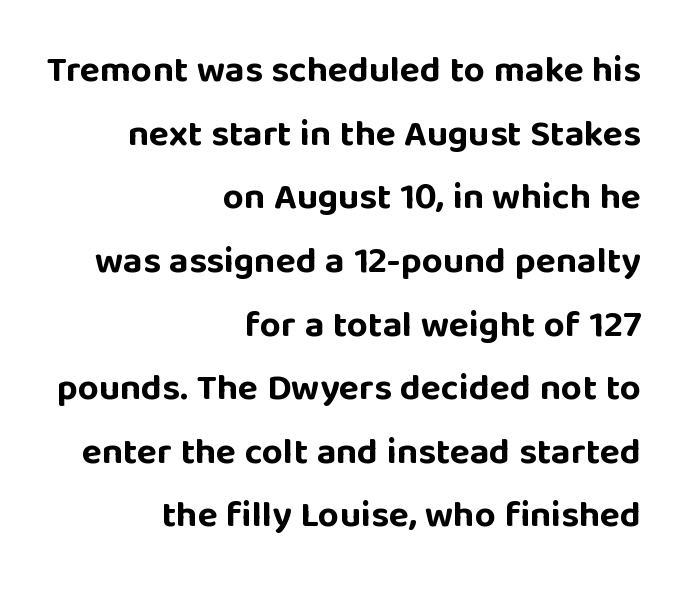
The image shows 37 px bold sans-serif type, upright; set right-aligned, line spacing 1.72x, normal letter spacing, not underlined; low stroke contrast and a large x-height.
